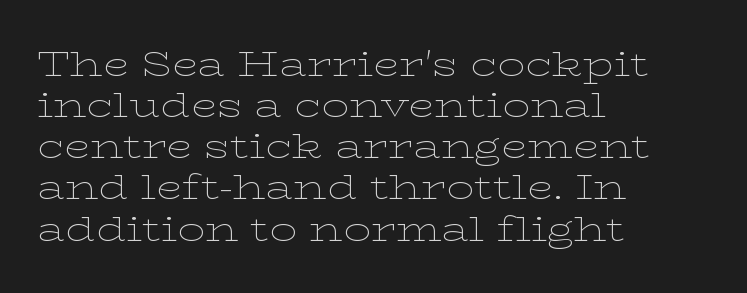
Students, note that the glyphs here touch the page at normal intervals. Casual observation: everything's shoved over to the left. Is this a fixed-width face? No — the glyphs have proportional, varying widths. Stems and bowls with no extra thickness — not bold. Rendered with straight, roman letterforms.
